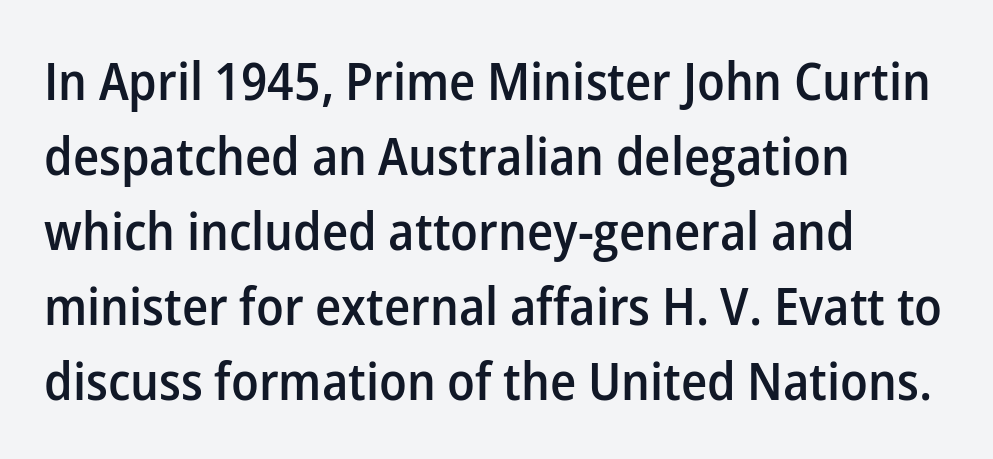
The image shows 52 px semibold sans-serif type, upright; set left-aligned, normal line spacing (1.44x), normal letter spacing, not underlined; low stroke contrast and a medium x-height.
